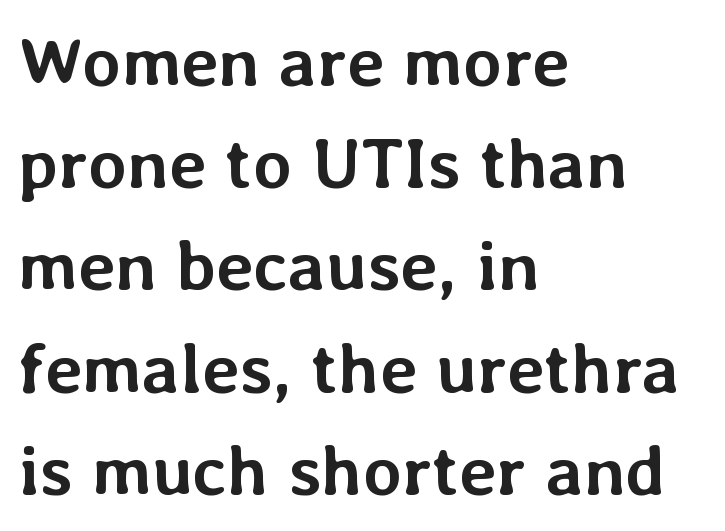
The image shows 71 px semibold type, upright; set left-aligned, normal line spacing (1.44x), normal letter spacing, not underlined; low stroke contrast and a medium x-height.
